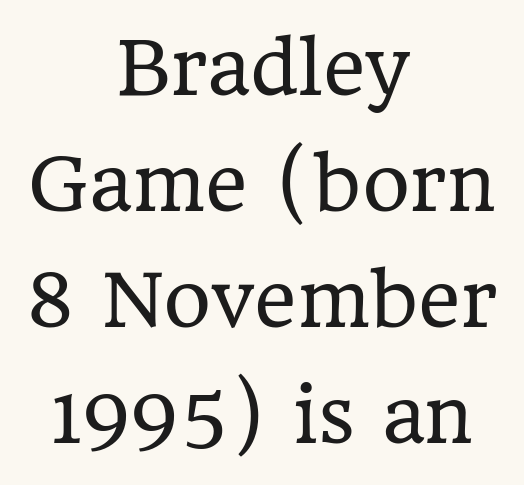
The image shows 73 px regular-weight serif type, upright; set centered, normal line spacing (1.59x), normal letter spacing, not underlined; low stroke contrast and a medium x-height.
